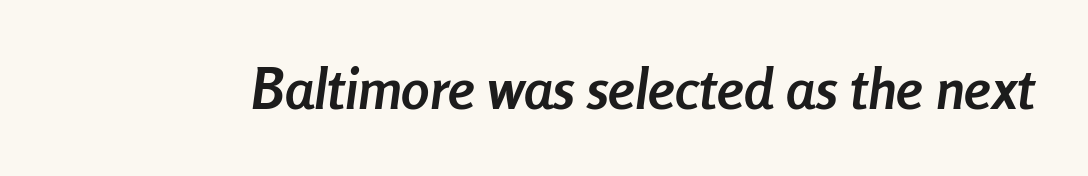
Note the varied advance widths — an 'i' is clearly narrower than an 'm'. Weight: bold. The words here are not underlined. The rendering keeps characters at their native spacing. Would a proofreader flag this as italicized? Yes.
